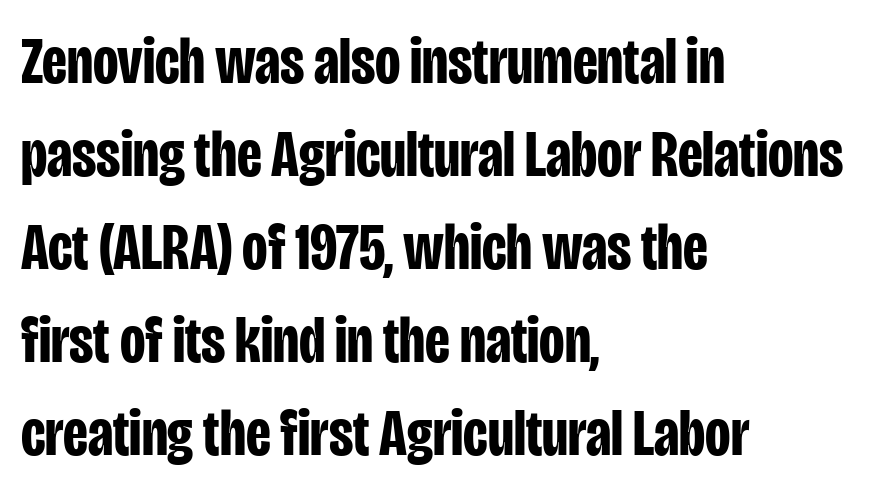
The image shows 66 px bold, condensed sans-serif type, upright; set left-aligned, normal line spacing (1.41x), normal letter spacing, not underlined; low stroke contrast and a large x-height.
